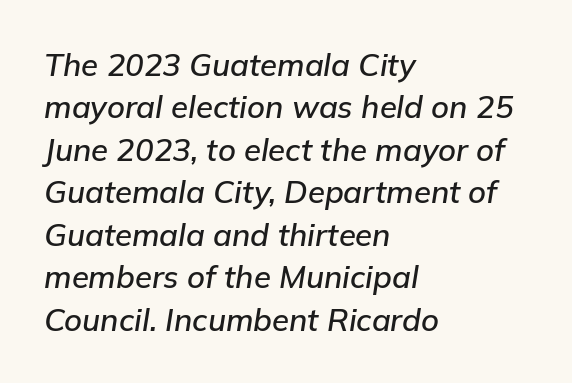
The whole block is typeset with a tilt. You could not count columns in this text — the font is proportionally spaced. Line beginnings align vertically; line endings do not. Does the leading feel generous? No, just average. Nothing unusual about the tracking: characters are spaced as the font intends.
